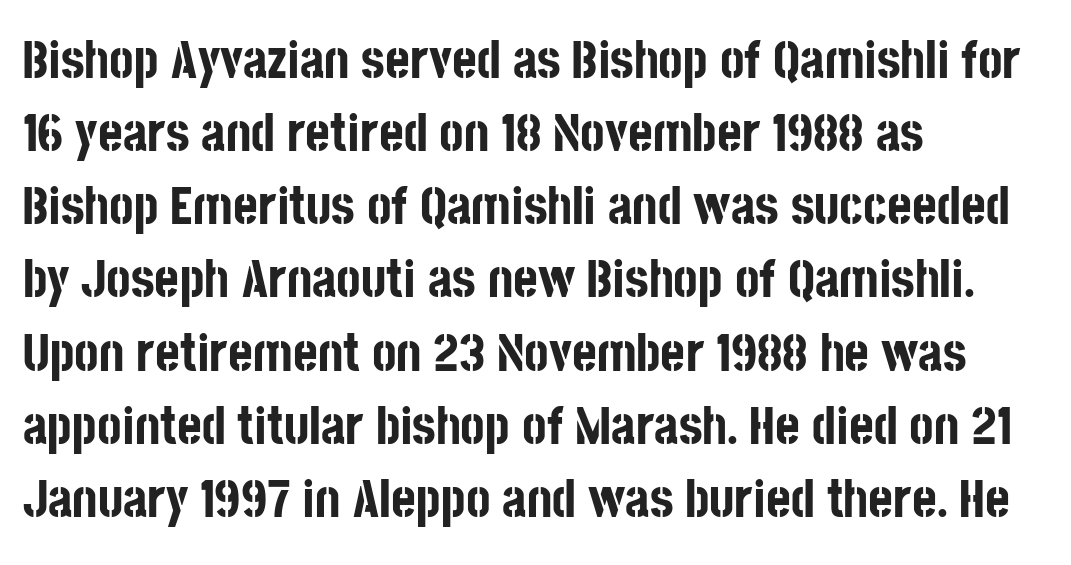
Think of a printed novel: that variable character pitch is what you see here. You could call the tracking neutral — neither tight nor loose. Vertical spacing — default. If you drew a ruler down the left edge, every line would touch it. Does the weight exceed regular? Yes, all the way to bold.
